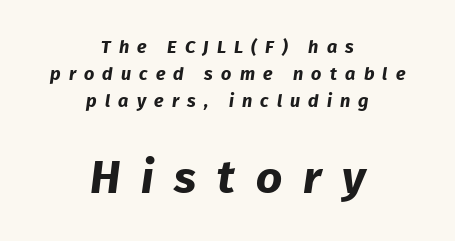
Plain, unruled lines of type. Leading: standard. Strokes here are thick enough to call this a true bold. Layout note: lines centered. The gaps between neighbouring characters are conspicuously large.
